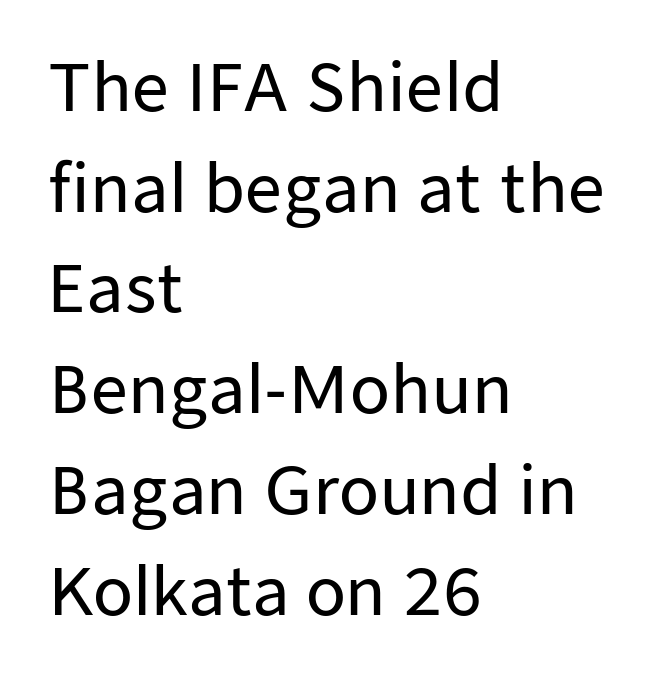
Q: Is the text italic (slanted)? A: No, it is upright.
Q: Is the typeface a serif or a sans-serif typeface? A: Sans-serif.
Q: Is the text underlined? A: No.
Q: How is the paragraph aligned? A: Left-aligned.
Q: Is the spacing between letters normal or unusually wide? A: Normal.
Q: Is the spacing between lines tight, normal or loose? A: Normal.
Q: Width (condensed, normal, or wide)? A: Normal.
Q: Stroke contrast? A: Low.
Q: x-height? A: Medium.
Q: Monospaced? A: No.
